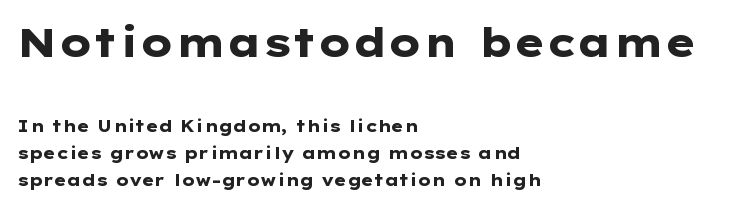
Q: Is the text bold? A: Yes.
Q: Is the text italic (slanted)? A: No, it is upright.
Q: Is the typeface a serif or a sans-serif typeface? A: Sans-serif.
Q: Is the text underlined? A: No.
Q: How is the paragraph aligned? A: Left-aligned.
Q: Is the spacing between letters normal or unusually wide? A: Normal.
Q: Is the spacing between lines tight, normal or loose? A: Normal.
Q: Which block of text is set in a larger size, the first (top) or the second (bottom)? A: The first (top) one.
Q: Width (condensed, normal, or wide)? A: Wide.
Q: Stroke contrast? A: Low.
Q: x-height? A: Medium.
Q: Monospaced? A: No.
